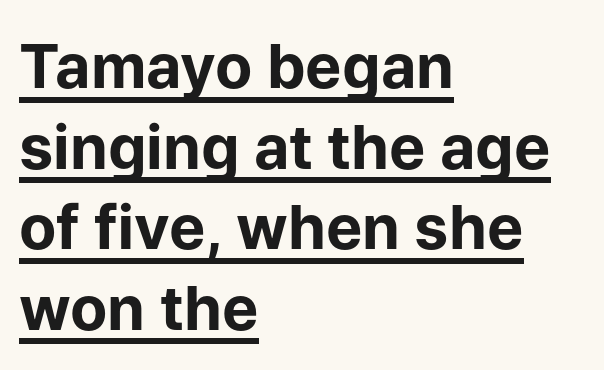
Does a line run under the words? Yes, clearly. A typesetter would call this proportional, since set widths differ per character. How are the letters spaced? Ordinarily, with no added tracking. Pretty heavy lettering here — definitely bold. Each letter's strokes conclude bluntly, with no projecting serifs. Vertical strokes here are truly vertical.
